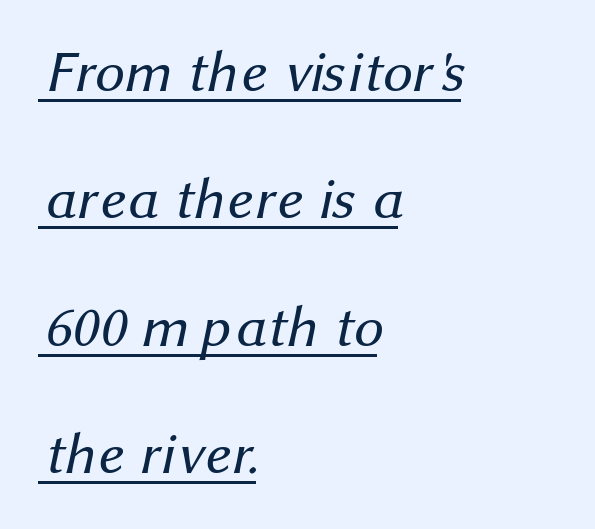
{"serif": "no", "bold": "no", "weight": "regular", "width": "normal", "stroke_contrast": "medium", "x_height": "medium", "monospaced": "no", "underline": "yes", "align": "left", "line_spacing": "loose", "line_spacing_ratio": 2.16, "letter_spacing": "normal", "letter_spacing_em": 0.0, "glyph_px": 59}
